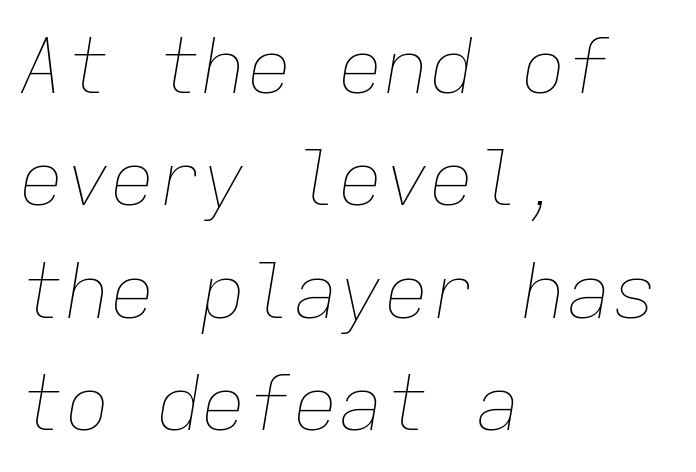
Does the leading feel generous? No, just average. Note the uniform advance width — an 'i' takes as much space as an 'm'. The face used here is rendered with its standard letterfit. A bare baseline throughout the passage. Weight: regular or lighter.
